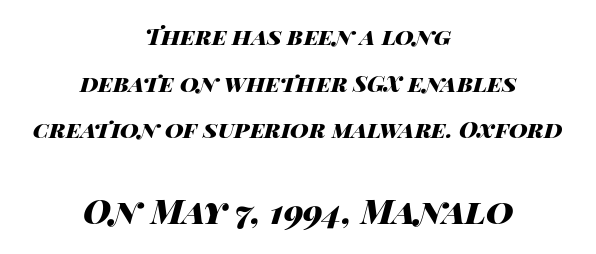
{"italic": "yes", "lean": "right", "slant_degrees": 14, "bold": "yes", "weight": "heavy", "width": "wide", "stroke_contrast": "high", "x_height": "large", "monospaced": "no", "underline": "no", "align": "center", "line_spacing": "loose", "line_spacing_ratio": 2.03, "letter_spacing": "normal", "letter_spacing_em": 0.0, "larger_block": "second", "size_ratio": 1.48, "glyph_px": 34}
